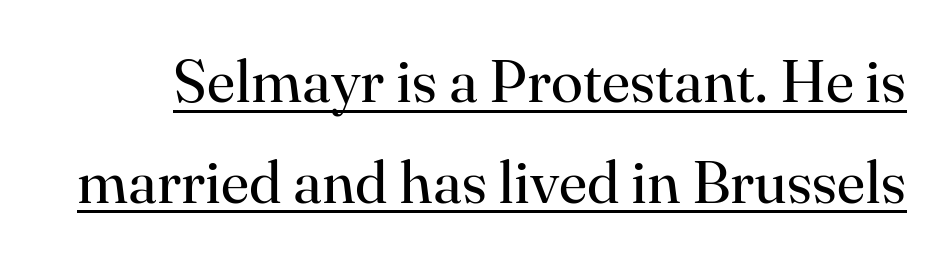
The image shows 59 px regular-weight serif type, upright; set line spacing 1.71x, normal letter spacing, underlined; high stroke contrast and a small x-height.
